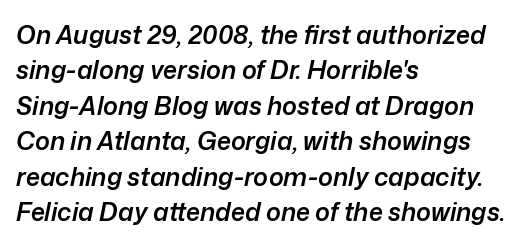
The compositor pushed each line to the left boundary. Notice how descenders clear the ascenders below comfortably — that's standard leading. Underlining? Definitely not there. The rendering applies a slant to the glyphs.
